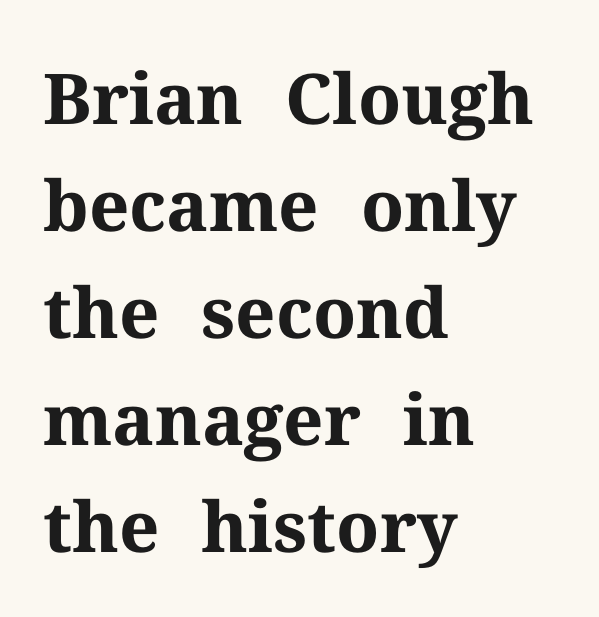
Q: Is the text bold? A: Yes.
Q: Is the text italic (slanted)? A: No, it is upright.
Q: Is the typeface a serif or a sans-serif typeface? A: Serif.
Q: Is the text underlined? A: No.
Q: How is the paragraph aligned? A: Left-aligned.
Q: Is the spacing between letters normal or unusually wide? A: Normal.
Q: Is the spacing between lines tight, normal or loose? A: Normal.
Q: Width (condensed, normal, or wide)? A: Normal.
Q: Stroke contrast? A: Medium.
Q: x-height? A: Medium.
Q: Monospaced? A: No.
